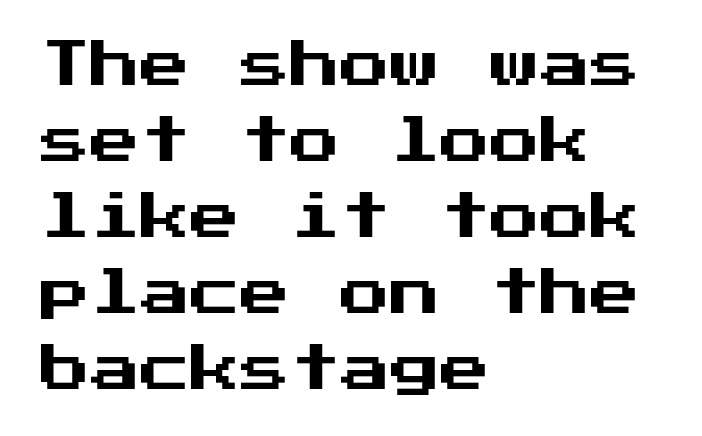
{"serif": "no", "italic": "no", "width": "normal", "stroke_contrast": "medium", "x_height": "medium", "underline": "no", "align": "left", "line_spacing": "normal", "line_spacing_ratio": 1.52, "letter_spacing": "normal", "letter_spacing_em": 0.0, "glyph_px": 50}
